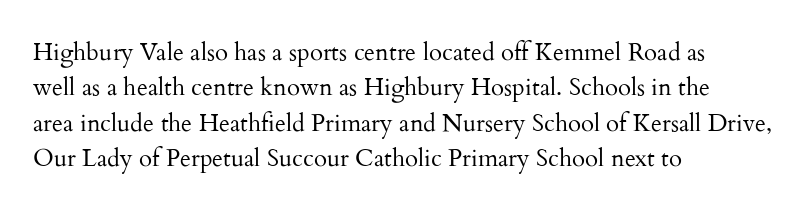
Q: Is the text bold? A: No.
Q: Is the text italic (slanted)? A: No, it is upright.
Q: Is the text underlined? A: No.
Q: How is the paragraph aligned? A: Left-aligned.
Q: Is the spacing between letters normal or unusually wide? A: Normal.
Q: Is the spacing between lines tight, normal or loose? A: Normal.
